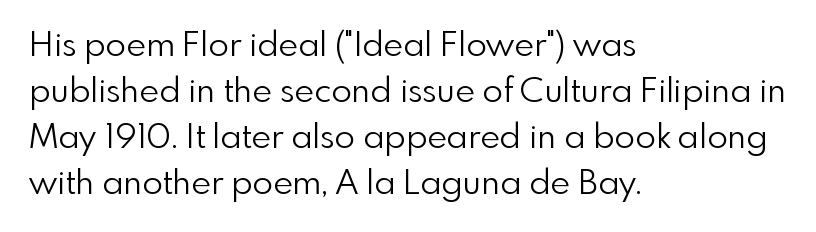
The image shows 34 px light sans-serif type, upright; set left-aligned, normal line spacing (1.35x), normal letter spacing, not underlined; a small x-height.
